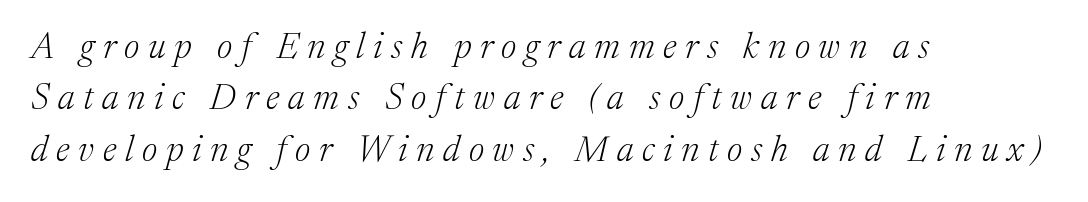
{"serif": "yes", "italic": "yes", "lean": "right", "slant_degrees": 17, "bold": "no", "weight": "light", "width": "normal", "stroke_contrast": "medium", "x_height": "medium", "monospaced": "no", "underline": "no", "align": "left", "line_spacing": "normal", "line_spacing_ratio": 1.43, "letter_spacing": "wide", "letter_spacing_em": 0.24, "glyph_px": 36}
